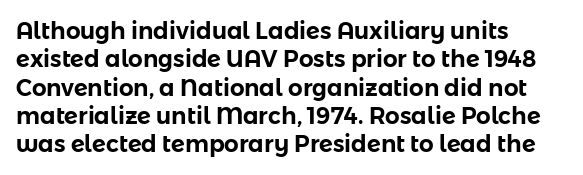
One-word summary of the alignment: left. These lines keep a tight, regular rhythm from letter to letter. Letters rest on an invisible, unmarked baseline. In terms of posture, this sample is upright.
